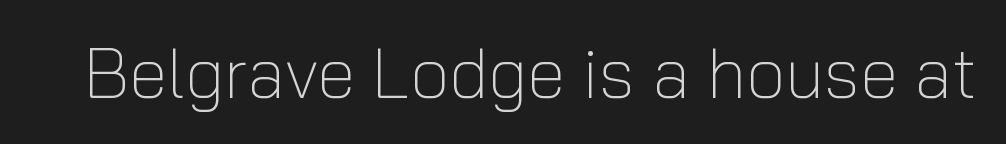
The image shows 70 px light sans-serif type, upright; set normal letter spacing, not underlined; low stroke contrast and a medium x-height.
